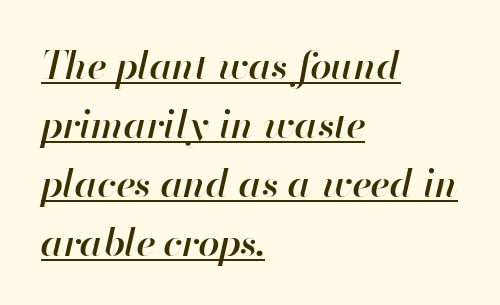
Honestly, the underline is the first thing you notice here. The sample has been set in demibold, a notch under bold. Leading: standard. Here the designer chose a conventional face with non-uniform glyph widths.
